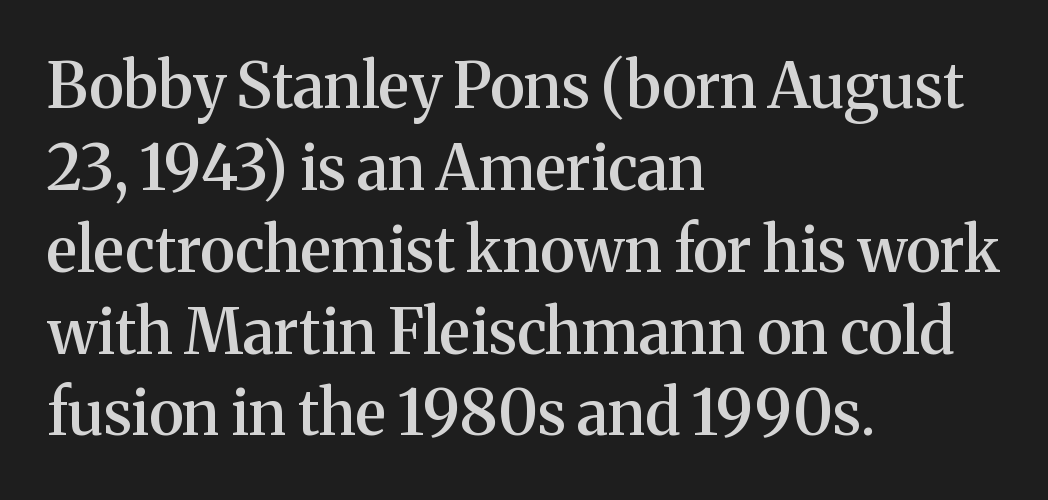
Q: Is the text bold? A: Semi-bold.
Q: Is the text italic (slanted)? A: No, it is upright.
Q: Is the typeface a serif or a sans-serif typeface? A: Serif.
Q: Is the text underlined? A: No.
Q: How is the paragraph aligned? A: Left-aligned.
Q: Is the spacing between letters normal or unusually wide? A: Normal.
Q: Is the spacing between lines tight, normal or loose? A: Normal.
Q: Width (condensed, normal, or wide)? A: Normal.
Q: Stroke contrast? A: Medium.
Q: x-height? A: Medium.
Q: Monospaced? A: No.
